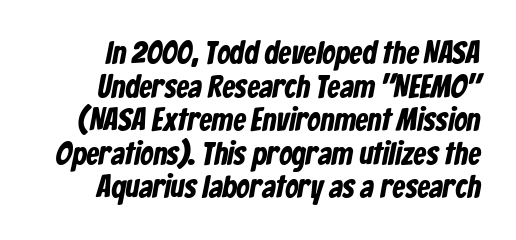
The image shows 32 px bold, condensed sans-serif type; set tight line spacing (1.05x), normal letter spacing, not underlined; low stroke contrast and a medium x-height.
